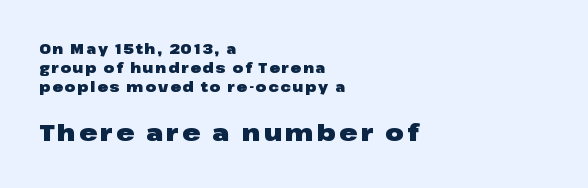
A student would call this left alignment; a typographer would say flush left, rag right. Style check: upright. Compare the two chunks: the lower has the greater cap height. Regarding leading, the lines here are spaced in the standard way.
